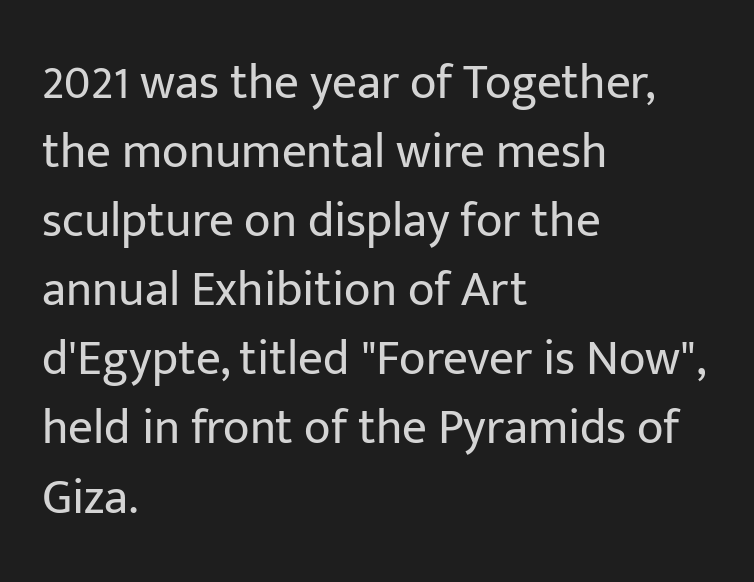
Line starts are locked; line ends wander. One glance says typical: line gaps are just what's usual. Think of a printed novel: that variable character pitch is what you see here. Characters remain perfectly vertical along every line. These glyphs show unthickened strokes, regular width or finer. Each letter's strokes conclude bluntly, with no projecting serifs.
